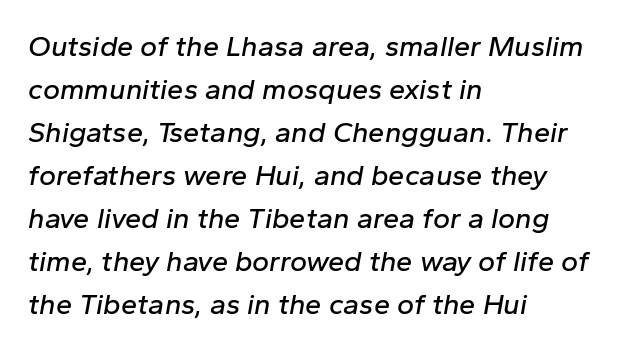
{"italic": "yes", "lean": "right", "slant_degrees": 10, "width": "normal", "stroke_contrast": "low", "x_height": "medium", "monospaced": "no", "underline": "no", "align": "left", "line_spacing": "normal", "line_spacing_ratio": 1.48, "letter_spacing": "normal", "letter_spacing_em": 0.0, "glyph_px": 29}
